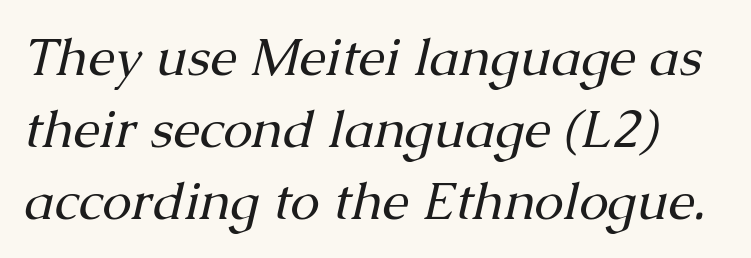
The image shows 53 px regular-weight serif type, italic (leaning right); set left-aligned, normal line spacing (1.36x), normal letter spacing, not underlined; medium stroke contrast and a medium x-height.
